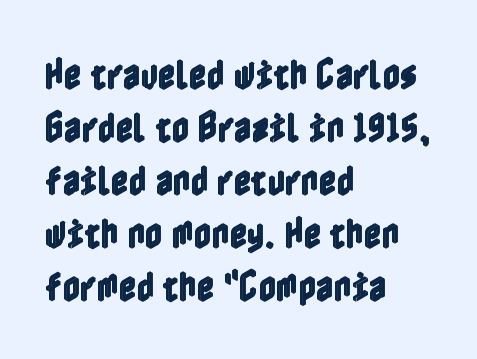
Q: Is the text italic (slanted)? A: No, it is upright.
Q: Is the text underlined? A: No.
Q: How is the paragraph aligned? A: Left-aligned.
Q: Is the spacing between letters normal or unusually wide? A: Normal.
Q: Is the spacing between lines tight, normal or loose? A: Normal.
Q: Width (condensed, normal, or wide)? A: Condensed.
Q: x-height? A: Medium.
